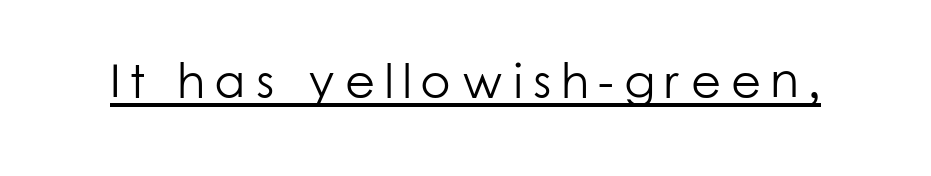
Q: Is the text bold? A: No.
Q: Is the text italic (slanted)? A: No, it is upright.
Q: Is the typeface a serif or a sans-serif typeface? A: Sans-serif.
Q: Is the text underlined? A: Yes.
Q: Width (condensed, normal, or wide)? A: Normal.
Q: Stroke contrast? A: Low.
Q: x-height? A: Medium.
Q: Monospaced? A: No.
